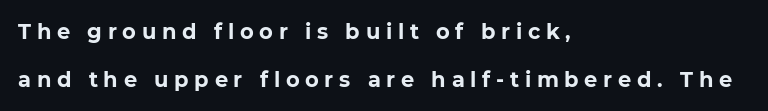
Q: Is the text bold? A: Yes.
Q: Is the text italic (slanted)? A: No, it is upright.
Q: Is the text underlined? A: No.
Q: How is the paragraph aligned? A: Left-aligned.
Q: Is the spacing between letters normal or unusually wide? A: Unusually wide.
Q: Is the spacing between lines tight, normal or loose? A: Loose.
